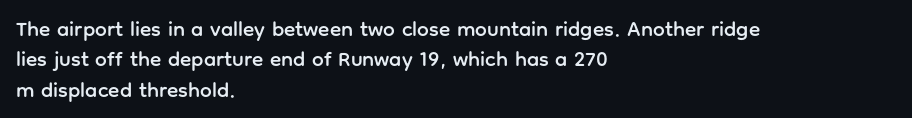
A bare baseline throughout the passage. This rendering uses left alignment, leaving the right contour irregular. Vertical strokes here are truly vertical. Glyph-to-glyph distance matches everyday printed text. If you measured baseline to baseline, you'd find a middling distance.
